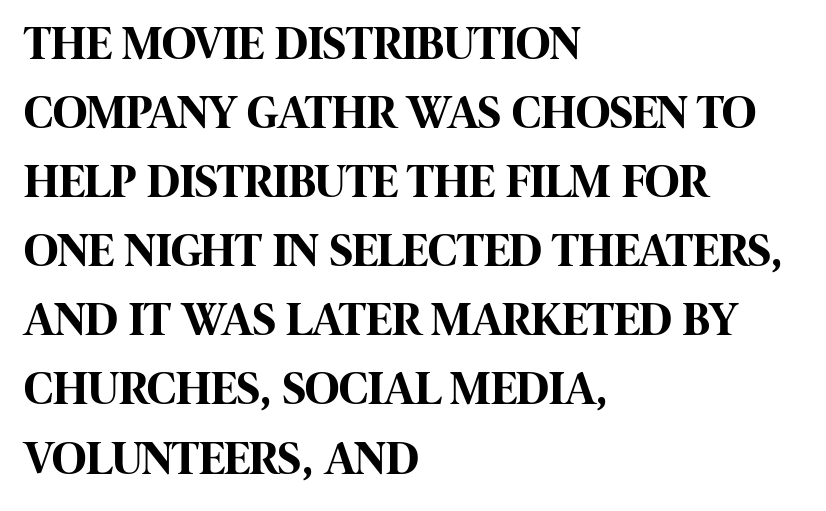
Q: Is the text bold? A: Yes.
Q: Is the text italic (slanted)? A: No, it is upright.
Q: Is the typeface a serif or a sans-serif typeface? A: Sans-serif.
Q: Is the text underlined? A: No.
Q: How is the paragraph aligned? A: Left-aligned.
Q: Is the spacing between letters normal or unusually wide? A: Normal.
Q: Is the spacing between lines tight, normal or loose? A: Normal.
Q: Width (condensed, normal, or wide)? A: Condensed.
Q: Stroke contrast? A: High.
Q: x-height? A: Large.
Q: Monospaced? A: No.
